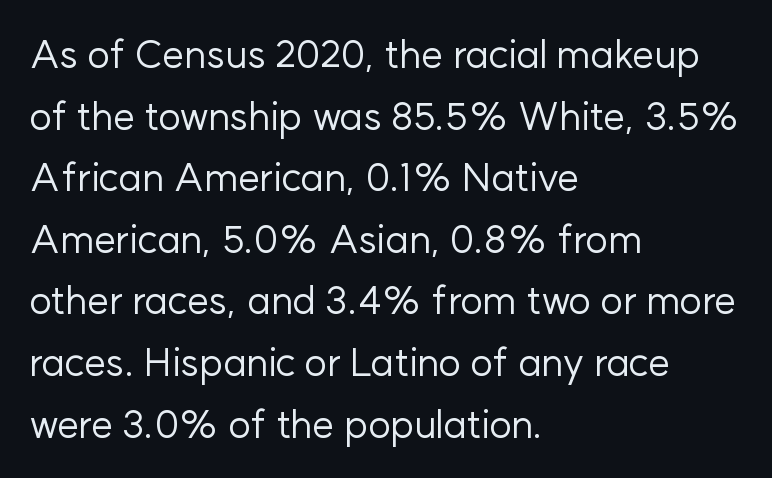
Q: Is the text bold? A: No.
Q: Is the text italic (slanted)? A: No, it is upright.
Q: Is the typeface a serif or a sans-serif typeface? A: Sans-serif.
Q: Is the text underlined? A: No.
Q: How is the paragraph aligned? A: Left-aligned.
Q: Is the spacing between letters normal or unusually wide? A: Normal.
Q: Is the spacing between lines tight, normal or loose? A: Normal.
Q: Width (condensed, normal, or wide)? A: Normal.
Q: Stroke contrast? A: Low.
Q: x-height? A: Medium.
Q: Monospaced? A: No.
